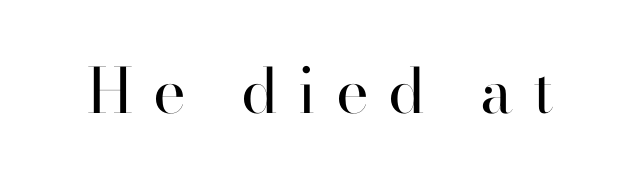
The image shows 62 px regular-weight serif type, upright; set unusually wide letter spacing (+0.32 em), not underlined; high stroke contrast and a small x-height.
